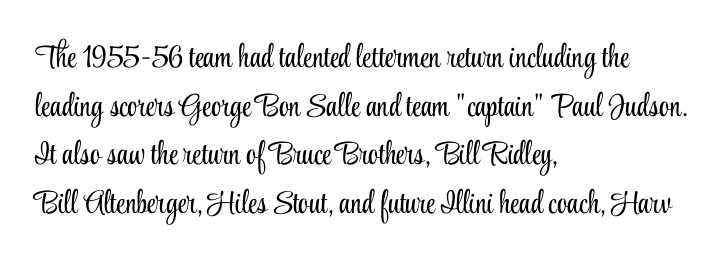
Q: Is the text bold? A: No.
Q: Is the text italic (slanted)? A: Yes.
Q: Is the typeface a serif or a sans-serif typeface? A: Serif.
Q: Is the text underlined? A: No.
Q: How is the paragraph aligned? A: Left-aligned.
Q: Is the spacing between letters normal or unusually wide? A: Normal.
Q: Is the spacing between lines tight, normal or loose? A: Normal.
Q: Width (condensed, normal, or wide)? A: Condensed.
Q: Stroke contrast? A: Low.
Q: x-height? A: Small.
Q: Monospaced? A: No.
